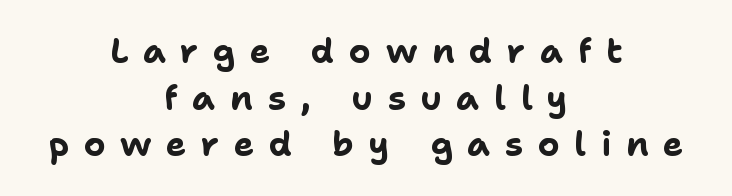
{"serif": "no", "italic": "no", "bold": "yes", "weight": "bold", "width": "normal", "stroke_contrast": "low", "x_height": "medium", "monospaced": "no", "underline": "no", "align": "center", "line_spacing": "normal", "line_spacing_ratio": 1.37, "letter_spacing": "wide", "letter_spacing_em": 0.43, "glyph_px": 34}
